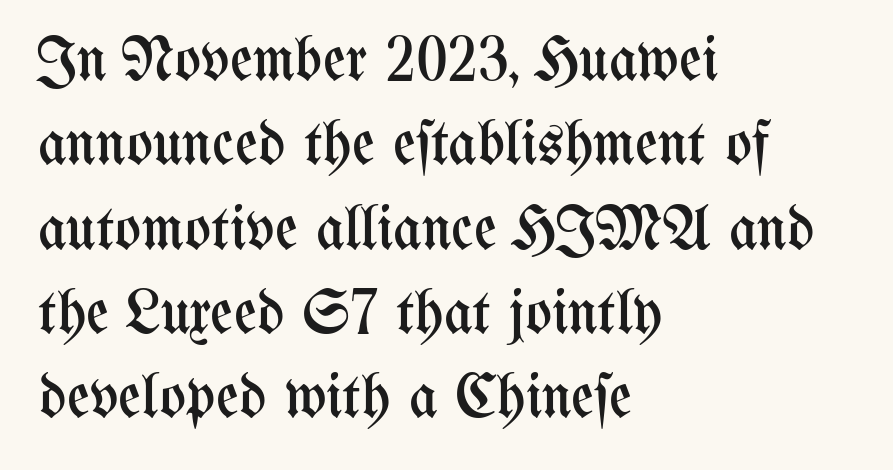
Character widths vary here, with narrow letters taking less room than wide ones. The block of text has a typical density, with ordinary space between rows. In terms of letterspacing, this is plain default setting. The characters are drawn with everyday or finer stroke widths.
